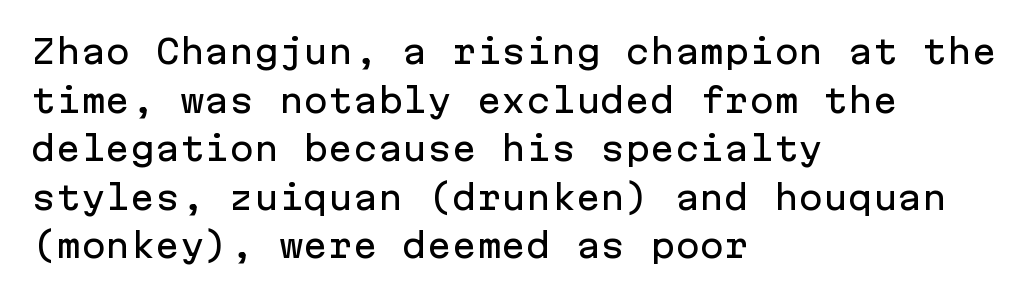
The image shows 33 px sans-serif type, upright, monospaced; set left-aligned, normal line spacing (1.47x), normal letter spacing, not underlined; low stroke contrast and a medium x-height.
